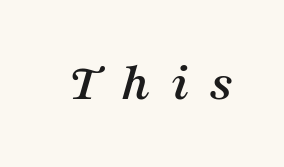
{"serif": "yes", "italic": "yes", "lean": "right", "slant_degrees": 16, "width": "normal", "stroke_contrast": "medium", "x_height": "medium", "monospaced": "no", "underline": "no", "letter_spacing": "wide", "letter_spacing_em": 0.39, "glyph_px": 54}
